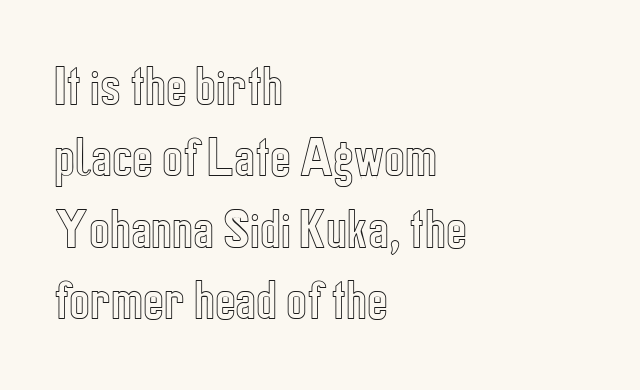
{"italic": "no", "width": "condensed", "x_height": "medium", "monospaced": "no", "underline": "no", "align": "left", "line_spacing": "normal", "line_spacing_ratio": 1.62, "letter_spacing": "normal", "letter_spacing_em": 0.0, "glyph_px": 44}
